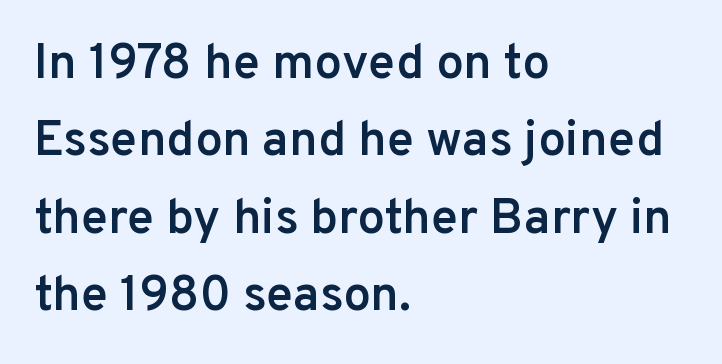
Q: Is the text bold? A: Semi-bold.
Q: Is the text italic (slanted)? A: No, it is upright.
Q: Is the typeface a serif or a sans-serif typeface? A: Sans-serif.
Q: Is the text underlined? A: No.
Q: How is the paragraph aligned? A: Left-aligned.
Q: Is the spacing between letters normal or unusually wide? A: Normal.
Q: Is the spacing between lines tight, normal or loose? A: Normal.
Q: Width (condensed, normal, or wide)? A: Normal.
Q: Stroke contrast? A: Low.
Q: x-height? A: Medium.
Q: Monospaced? A: No.
